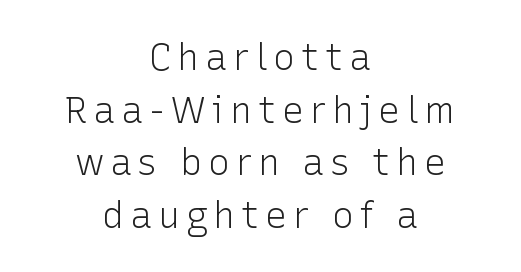
Q: Is the text bold? A: No.
Q: Is the text italic (slanted)? A: No, it is upright.
Q: Is the typeface a serif or a sans-serif typeface? A: Sans-serif.
Q: Is the text underlined? A: No.
Q: How is the paragraph aligned? A: Centered.
Q: Is the spacing between lines tight, normal or loose? A: Normal.
Q: Width (condensed, normal, or wide)? A: Normal.
Q: Stroke contrast? A: Low.
Q: x-height? A: Medium.
Q: Monospaced? A: No.
